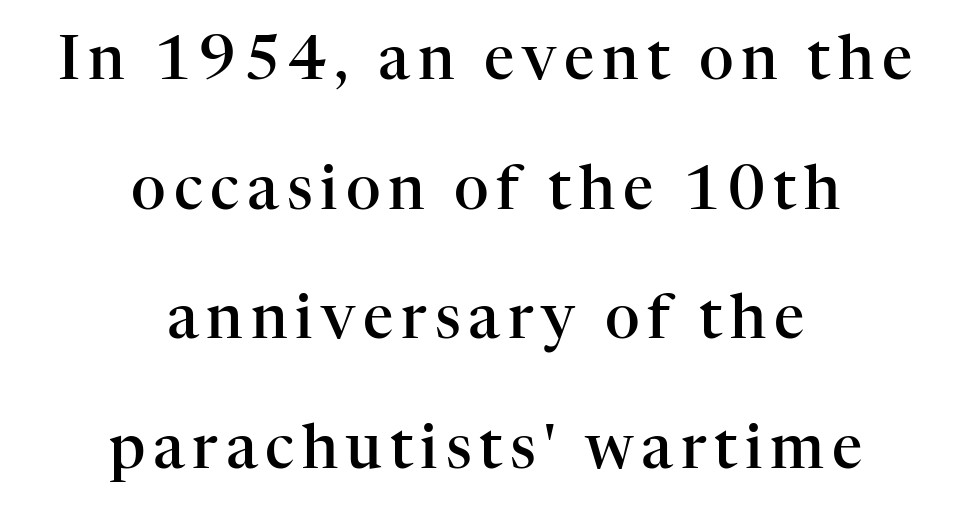
Q: Is the text bold? A: Semi-bold.
Q: Is the text italic (slanted)? A: No, it is upright.
Q: Is the typeface a serif or a sans-serif typeface? A: Serif.
Q: Is the text underlined? A: No.
Q: How is the paragraph aligned? A: Centered.
Q: Is the spacing between lines tight, normal or loose? A: Loose.
Q: Width (condensed, normal, or wide)? A: Normal.
Q: Stroke contrast? A: High.
Q: x-height? A: Medium.
Q: Monospaced? A: No.
